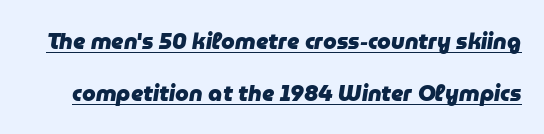
{"italic": "yes", "lean": "right", "slant_degrees": 9, "bold": "yes", "underline": "yes", "line_spacing": "loose", "line_spacing_ratio": 2.36, "letter_spacing": "normal", "letter_spacing_em": 0.0, "glyph_px": 22}
